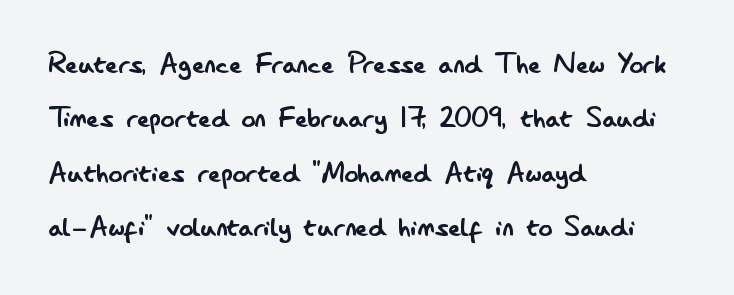
Q: Is the text bold? A: No.
Q: Is the text italic (slanted)? A: No, it is upright.
Q: Is the typeface a serif or a sans-serif typeface? A: Sans-serif.
Q: Is the text underlined? A: No.
Q: How is the paragraph aligned? A: Left-aligned.
Q: Is the spacing between letters normal or unusually wide? A: Normal.
Q: Is the spacing between lines tight, normal or loose? A: Normal.
Q: Width (condensed, normal, or wide)? A: Condensed.
Q: Stroke contrast? A: Low.
Q: x-height? A: Small.
Q: Monospaced? A: No.
